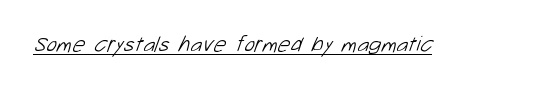
The image shows 22 px text type; set normal letter spacing, underlined.
